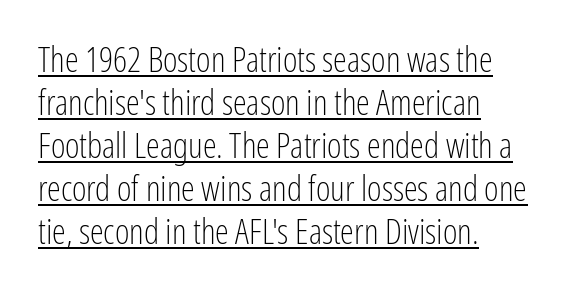
{"serif": "no", "italic": "no", "bold": "no", "weight": "light", "width": "condensed", "stroke_contrast": "low", "x_height": "medium", "monospaced": "no", "underline": "yes", "align": "left", "line_spacing_ratio": 1.23, "letter_spacing": "normal", "letter_spacing_em": 0.0, "glyph_px": 35}
